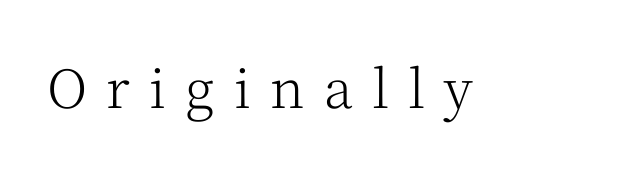
Q: Is the text bold? A: No.
Q: Is the text italic (slanted)? A: No, it is upright.
Q: Is the typeface a serif or a sans-serif typeface? A: Serif.
Q: Is the text underlined? A: No.
Q: Is the spacing between letters normal or unusually wide? A: Unusually wide.
Q: Width (condensed, normal, or wide)? A: Normal.
Q: Stroke contrast? A: Medium.
Q: x-height? A: Medium.
Q: Monospaced? A: No.
